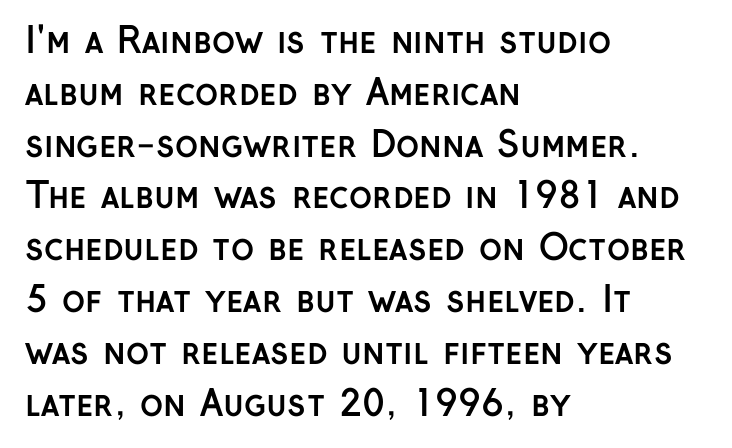
The image shows 35 px semibold sans-serif type, upright; set left-aligned, normal line spacing (1.48x), normal letter spacing, not underlined; low stroke contrast and a medium x-height.
